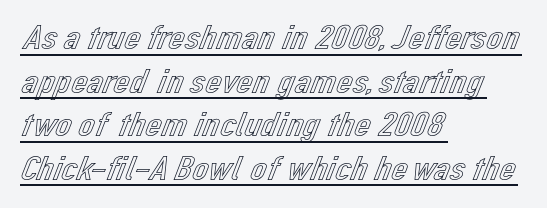
Compared with a centered layout, this one pins lines to the left instead. What decoration does the sample have? An underline. Is this a fixed-width face? No — the glyphs have proportional, varying widths.
